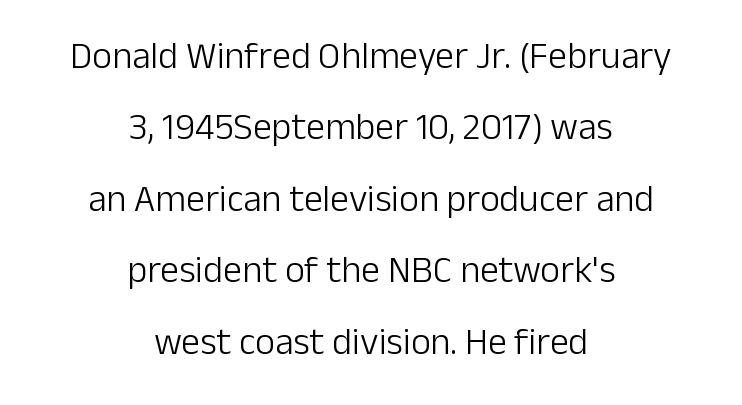
The image shows 38 px light sans-serif type, upright; set centered, line spacing 1.88x, normal letter spacing, not underlined; low stroke contrast and a medium x-height.
